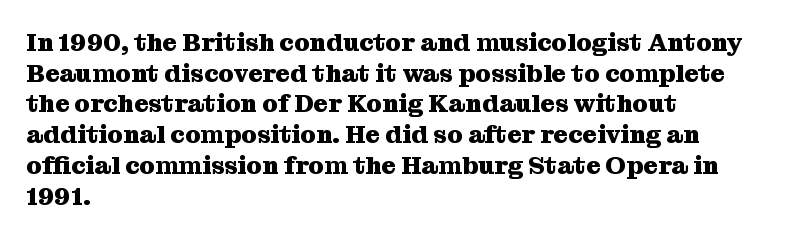
Q: Is the text bold? A: Yes.
Q: Is the text italic (slanted)? A: No, it is upright.
Q: Is the text underlined? A: No.
Q: How is the paragraph aligned? A: Left-aligned.
Q: Is the spacing between letters normal or unusually wide? A: Normal.
